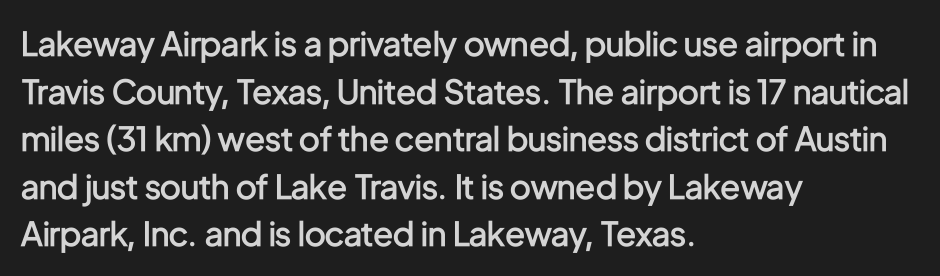
The image shows 33 px semibold, condensed sans-serif type, upright; set left-aligned, normal line spacing (1.44x), normal letter spacing, not underlined; low stroke contrast and a medium x-height.
